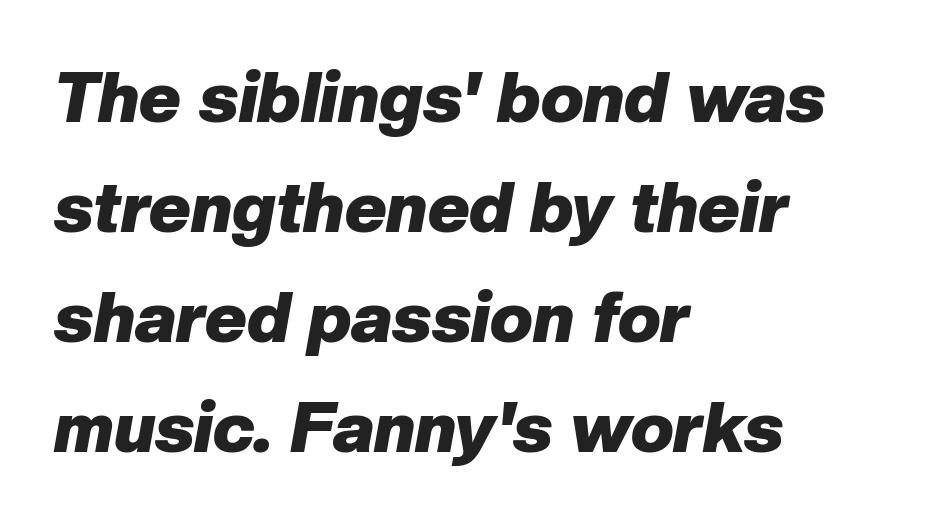
Q: Is the text bold? A: Yes.
Q: Is the text italic (slanted)? A: Yes, it leans right by about 10 degrees.
Q: Is the text underlined? A: No.
Q: How is the paragraph aligned? A: Left-aligned.
Q: Is the spacing between letters normal or unusually wide? A: Normal.
Q: Is the spacing between lines tight, normal or loose? A: Normal.
Q: Width (condensed, normal, or wide)? A: Normal.
Q: Stroke contrast? A: Low.
Q: x-height? A: Medium.
Q: Monospaced? A: No.
